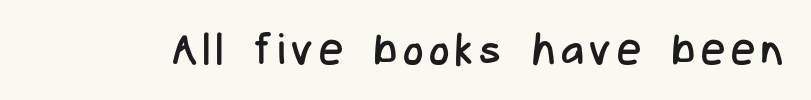
{"serif": "no", "italic": "no", "bold": "no", "weight": "regular", "width": "condensed", "stroke_contrast": "low", "x_height": "medium", "monospaced": "no", "underline": "no", "glyph_px": 43}
